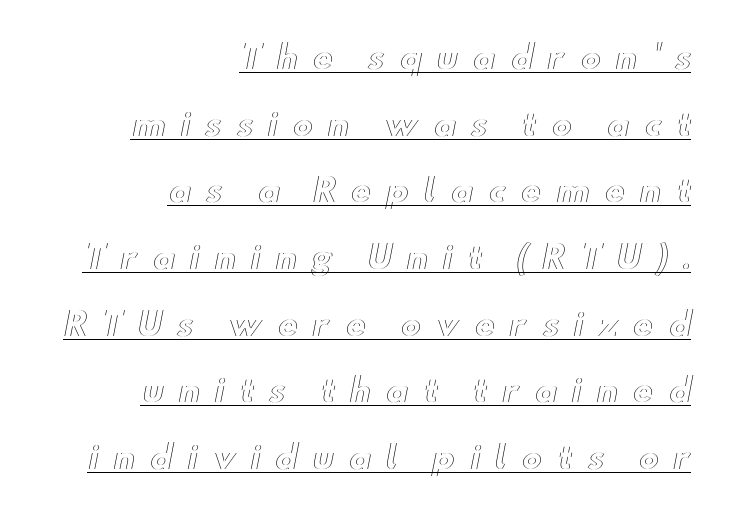
Summary of vertical rhythm: relaxed, with wide interline spacing. All the whitespace from short lines collects on the left. Somebody hit Ctrl+U on this one — the words are underlined. Spacing verdict: proportional, widths tailored to each character.
